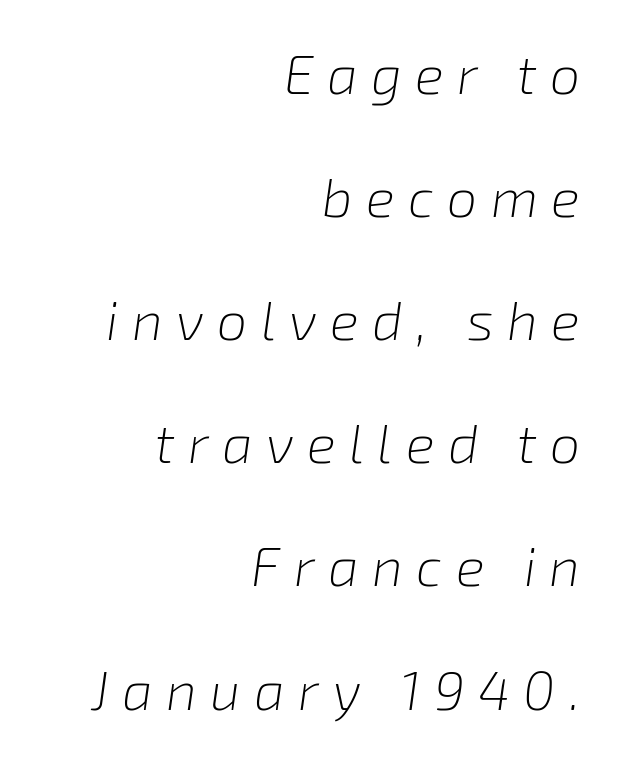
Q: Is the text bold? A: No.
Q: Is the text italic (slanted)? A: Yes, it leans right by about 8 degrees.
Q: Is the text underlined? A: No.
Q: How is the paragraph aligned? A: Right-aligned.
Q: Is the spacing between letters normal or unusually wide? A: Unusually wide.
Q: Is the spacing between lines tight, normal or loose? A: Loose.
Q: Width (condensed, normal, or wide)? A: Normal.
Q: Stroke contrast? A: Low.
Q: x-height? A: Medium.
Q: Monospaced? A: No.
